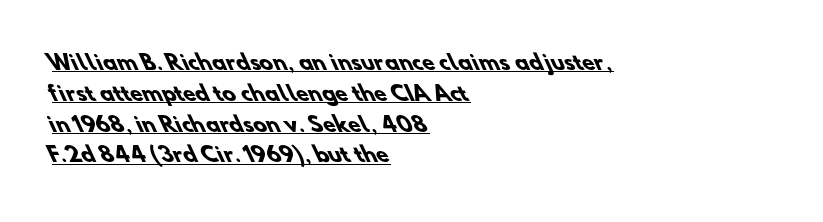
Notice how thick the strokes are: this is what a full bold looks like. In terms of leading, this rendering sits right in the middle. Horizontally, the lines are justified to the leading edge only. Beneath each row of characters lies a ruled line. Students, note that the glyphs here touch the page at normal intervals.
